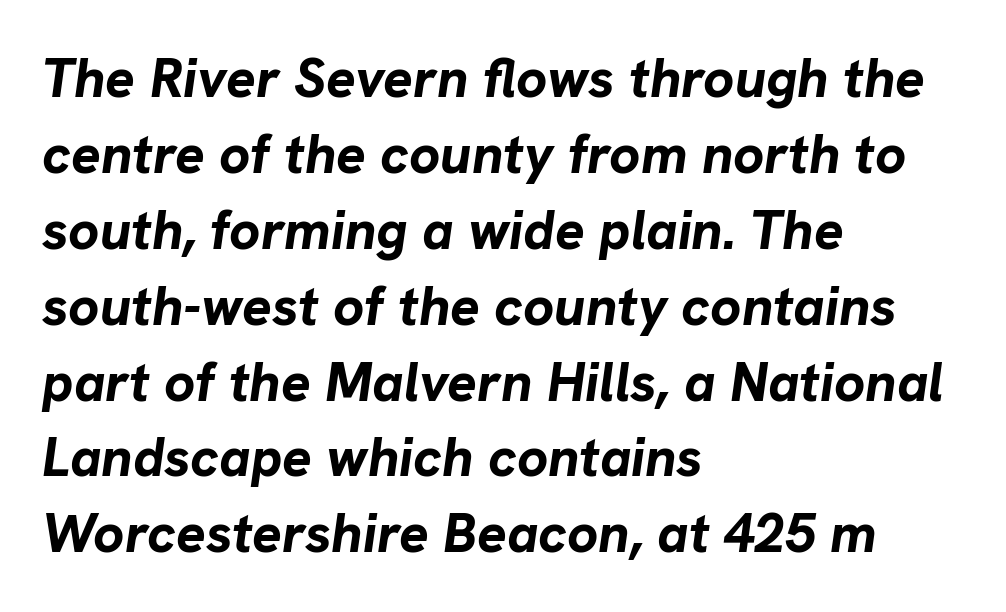
The strip under each line holds only bare page. Letter spacing: default. What's the leading like? Ordinary, nothing unusual. The passage shown is typed in a proportional face where columns would drift.
